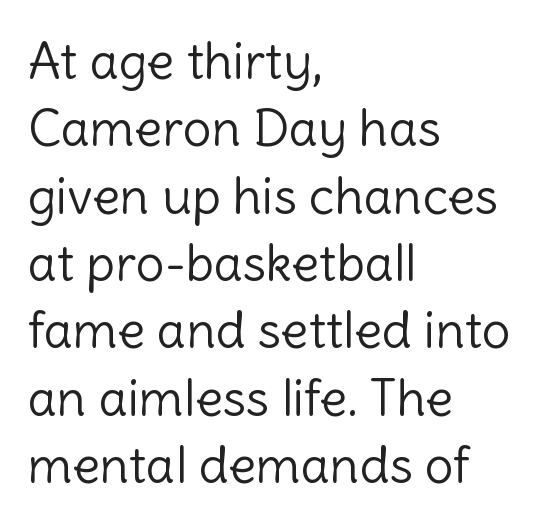
{"serif": "no", "italic": "no", "bold": "no", "weight": "light", "width": "normal", "x_height": "medium", "monospaced": "no", "underline": "no", "align": "left", "line_spacing": "normal", "line_spacing_ratio": 1.32, "letter_spacing": "normal", "letter_spacing_em": 0.0, "glyph_px": 51}
